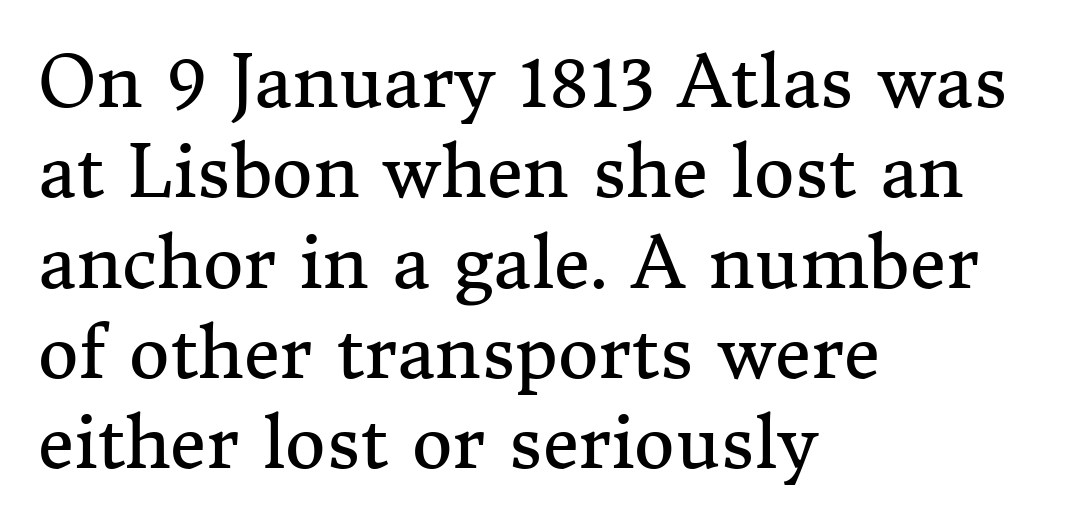
The words here are not underlined. The font family rendered here belongs to the serif group. Is the letter spacing exaggerated? No — it looks like the ordinary default. The typesetting does not lean heavy: it is not bold. Character widths vary here, with narrow letters taking less room than wide ones.
